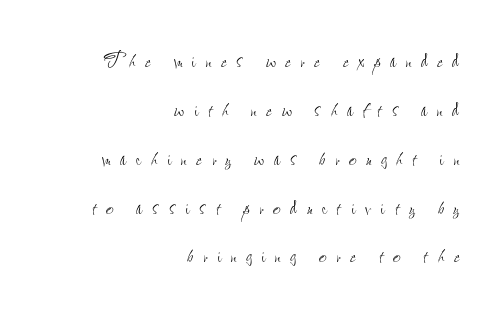
The image shows 27 px text type; set right-aligned, line spacing 1.81x, unusually wide letter spacing (+0.36 em), not underlined.
